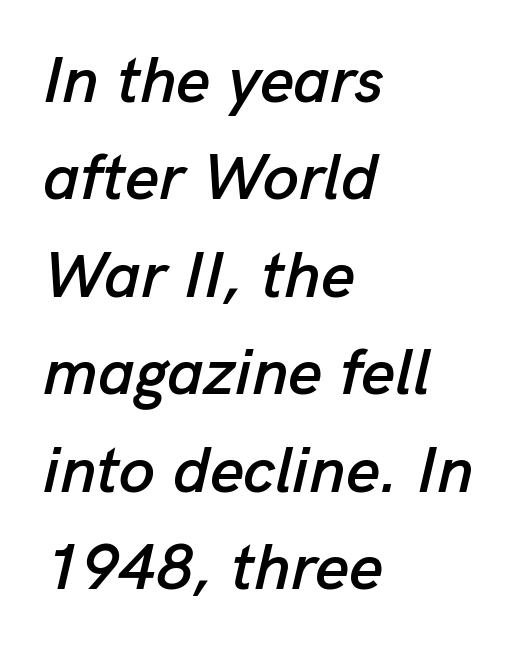
Q: Is the text italic (slanted)? A: Yes, it leans right by about 13 degrees.
Q: Is the text underlined? A: No.
Q: How is the paragraph aligned? A: Left-aligned.
Q: Is the spacing between letters normal or unusually wide? A: Normal.
Q: Is the spacing between lines tight, normal or loose? A: Normal.
Q: Width (condensed, normal, or wide)? A: Normal.
Q: Stroke contrast? A: Low.
Q: x-height? A: Medium.
Q: Monospaced? A: No.
